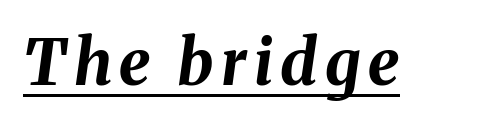
The image shows 63 px bold type, italic (leaning right); set underlined; medium stroke contrast and a medium x-height.
